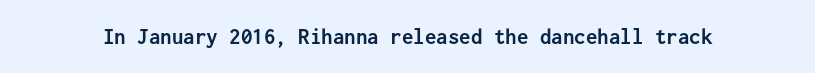
{"italic": "no", "bold": "yes", "underline": "no", "letter_spacing": "normal", "letter_spacing_em": 0.0, "glyph_px": 23}
